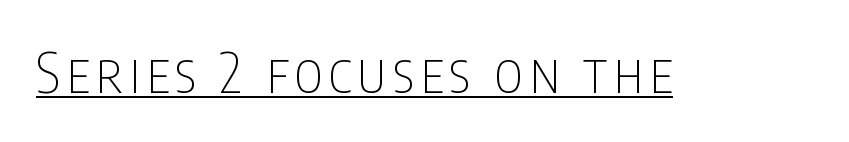
{"serif": "no", "italic": "no", "bold": "no", "weight": "thin", "width": "condensed", "stroke_contrast": "low", "x_height": "large", "monospaced": "no", "underline": "yes", "glyph_px": 55}
